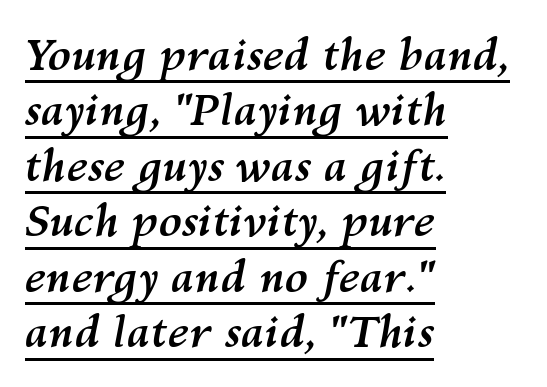
How heavy is the stroke? Heavy — this is a bold. The passage shown is typed in a proportional face where columns would drift. Honestly, the row spacing looks completely unremarkable. The face used here is rendered with its standard letterfit. The text block is weighted toward the left margin, trailing off unevenly rightward.
